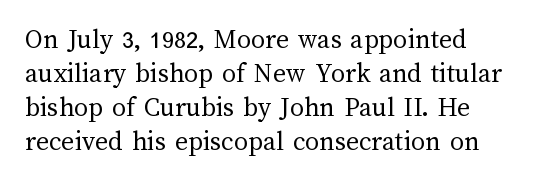
Q: Is the text bold? A: No.
Q: Is the text italic (slanted)? A: No, it is upright.
Q: Is the text underlined? A: No.
Q: How is the paragraph aligned? A: Left-aligned.
Q: Is the spacing between letters normal or unusually wide? A: Normal.
Q: Width (condensed, normal, or wide)? A: Normal.
Q: Stroke contrast? A: Medium.
Q: x-height? A: Medium.
Q: Monospaced? A: No.
